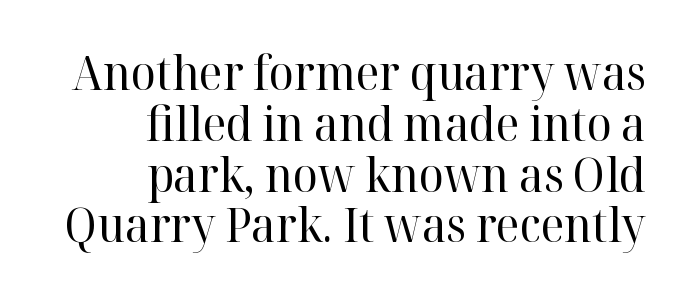
The image shows 47 px regular-weight serif type, upright; set right-aligned, tight line spacing (1.08x), normal letter spacing, not underlined; high stroke contrast and a medium x-height.
